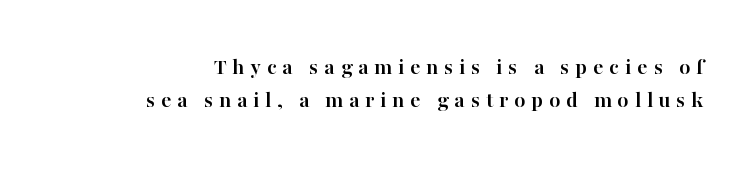
Baseline-to-baseline distance is the conventional proportion of letter height. It's the straight-up-and-down kind of type. Compared with an ordinary text face, these strokes are far heavier — a full bold. Someone cranked the tracking dial way up on this one.
